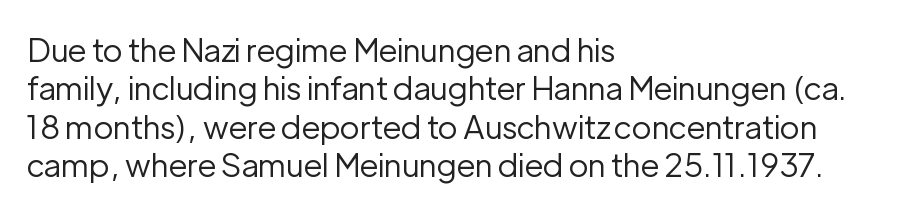
Q: Is the text bold? A: No.
Q: Is the text italic (slanted)? A: No, it is upright.
Q: Is the typeface a serif or a sans-serif typeface? A: Sans-serif.
Q: Is the text underlined? A: No.
Q: How is the paragraph aligned? A: Left-aligned.
Q: Is the spacing between letters normal or unusually wide? A: Normal.
Q: Width (condensed, normal, or wide)? A: Normal.
Q: Stroke contrast? A: Low.
Q: x-height? A: Medium.
Q: Monospaced? A: No.
